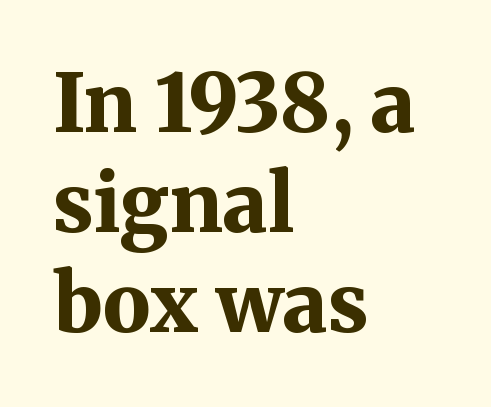
{"serif": "yes", "italic": "no", "bold": "yes", "weight": "bold", "width": "normal", "stroke_contrast": "medium", "x_height": "medium", "monospaced": "no", "underline": "no", "align": "left", "line_spacing": "normal", "line_spacing_ratio": 1.25, "letter_spacing": "normal", "letter_spacing_em": 0.0, "glyph_px": 80}
